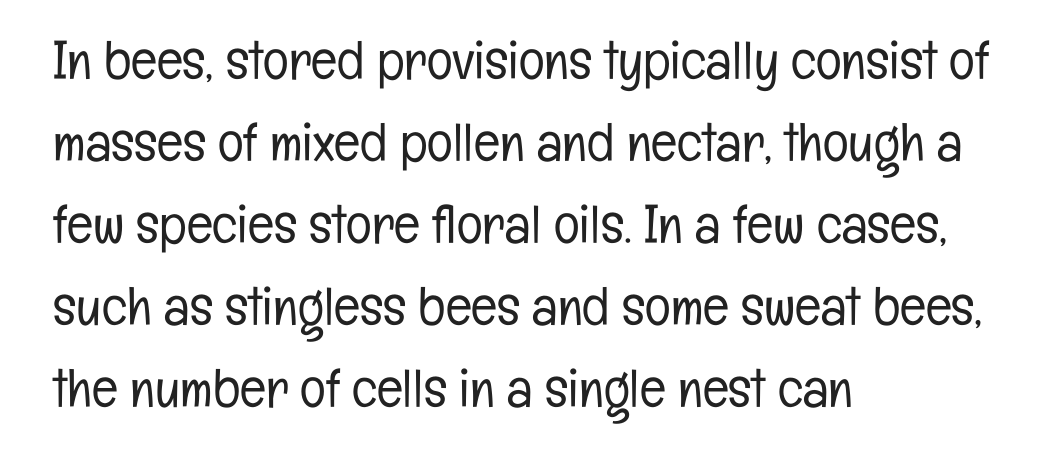
These lines are composed in type without serifs. Evenly set lines give the paragraph a standard silhouette. Anything drawn beneath the words? Only blank space. Rendered with straight, roman letterforms. Is this a heavy cut? Hardly; it is regular or lighter. Nothing unusual about the tracking: characters are spaced as the font intends.
